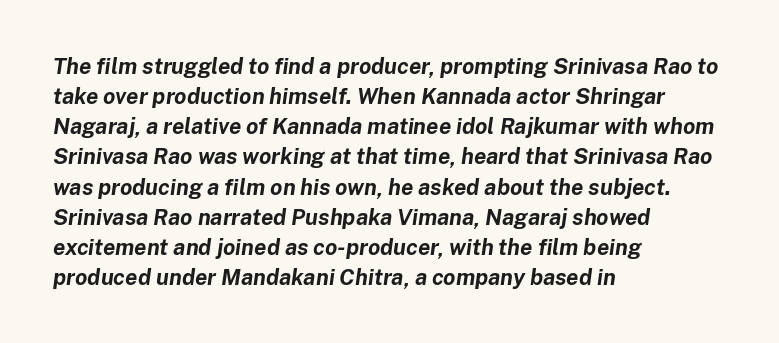
{"italic": "yes", "lean": "right", "slant_degrees": 8, "bold": "yes", "underline": "no", "align": "left", "line_spacing": "normal", "line_spacing_ratio": 1.37, "letter_spacing": "normal", "letter_spacing_em": 0.0, "glyph_px": 22}
